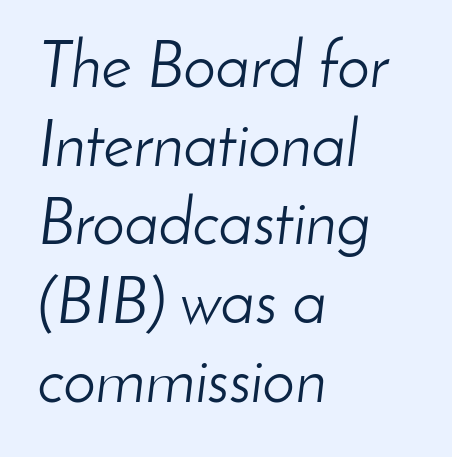
Q: Is the text bold? A: No.
Q: Is the text italic (slanted)? A: Yes, it leans right by about 8 degrees.
Q: Is the text underlined? A: No.
Q: How is the paragraph aligned? A: Left-aligned.
Q: Is the spacing between letters normal or unusually wide? A: Normal.
Q: Width (condensed, normal, or wide)? A: Normal.
Q: Stroke contrast? A: Low.
Q: x-height? A: Small.
Q: Monospaced? A: No.
